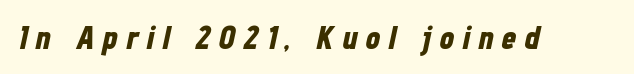
Varying glyph widths throughout — classic text-font behaviour. Is the type slanted? Yes — the strokes lean at a clear angle. The font is running at its bold setting. Does extra space separate the letters? Yes, quite a lot of it. Underlining? Definitely not there.
